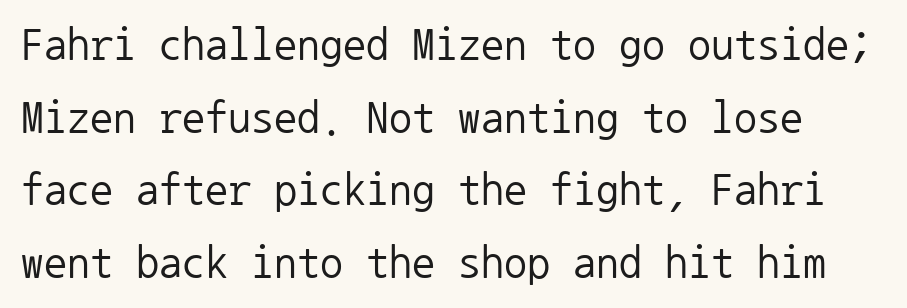
Q: Is the text bold? A: No.
Q: Is the text italic (slanted)? A: No, it is upright.
Q: Is the typeface a serif or a sans-serif typeface? A: Sans-serif.
Q: Is the text underlined? A: No.
Q: Is the spacing between letters normal or unusually wide? A: Normal.
Q: Is the spacing between lines tight, normal or loose? A: Normal.
Q: Width (condensed, normal, or wide)? A: Normal.
Q: Stroke contrast? A: Low.
Q: x-height? A: Medium.
Q: Monospaced? A: Yes.
